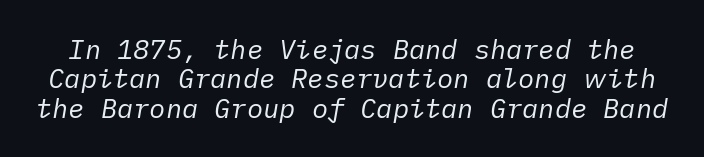
Rule under the text: the space is simply empty. The typesetting does not lean heavy: it is not bold. Each word holds together tightly as a unit, with standard inter-letter gaps. The whole block is typeset with a tilt. The space between consecutive lines is stingy.
